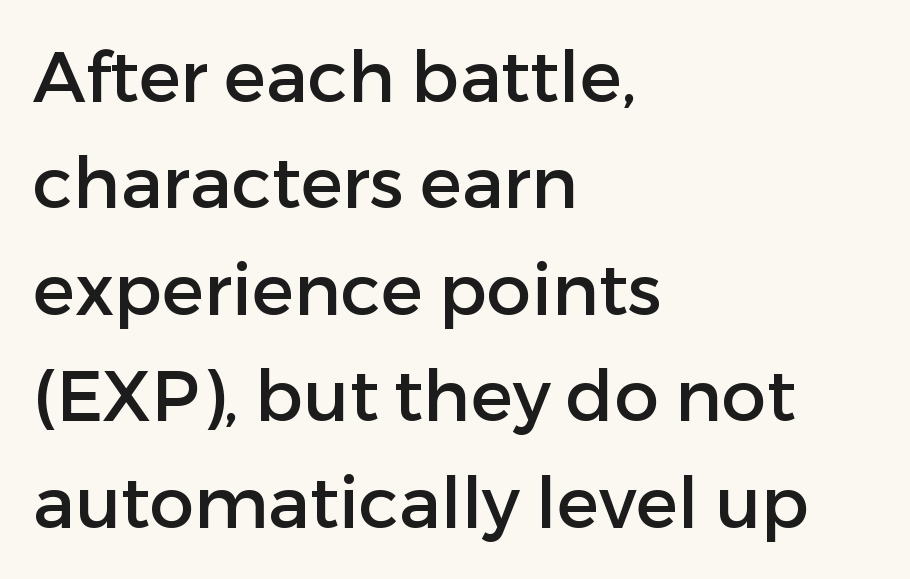
Does extra space separate the letters? No, they use regular spacing. The rendering uses natural spacing where letterforms have individual widths. Left-aligned paragraph, ragged on the right. Ascenders rise straight up at ninety degrees.
